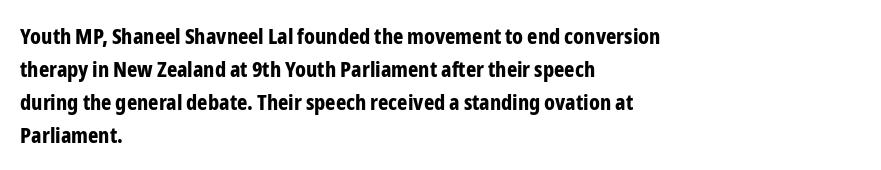
Q: Is the text bold? A: Yes.
Q: Is the text italic (slanted)? A: No, it is upright.
Q: Is the text underlined? A: No.
Q: How is the paragraph aligned? A: Left-aligned.
Q: Is the spacing between letters normal or unusually wide? A: Normal.
Q: Is the spacing between lines tight, normal or loose? A: Normal.
